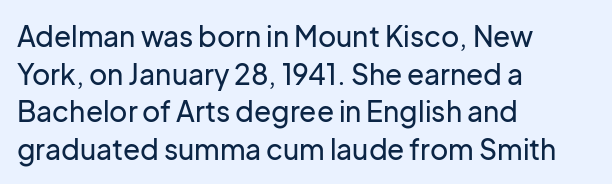
The image shows 28 px sans-serif type, upright; set left-aligned, normal line spacing (1.34x), normal letter spacing, not underlined; low stroke contrast and a medium x-height.
